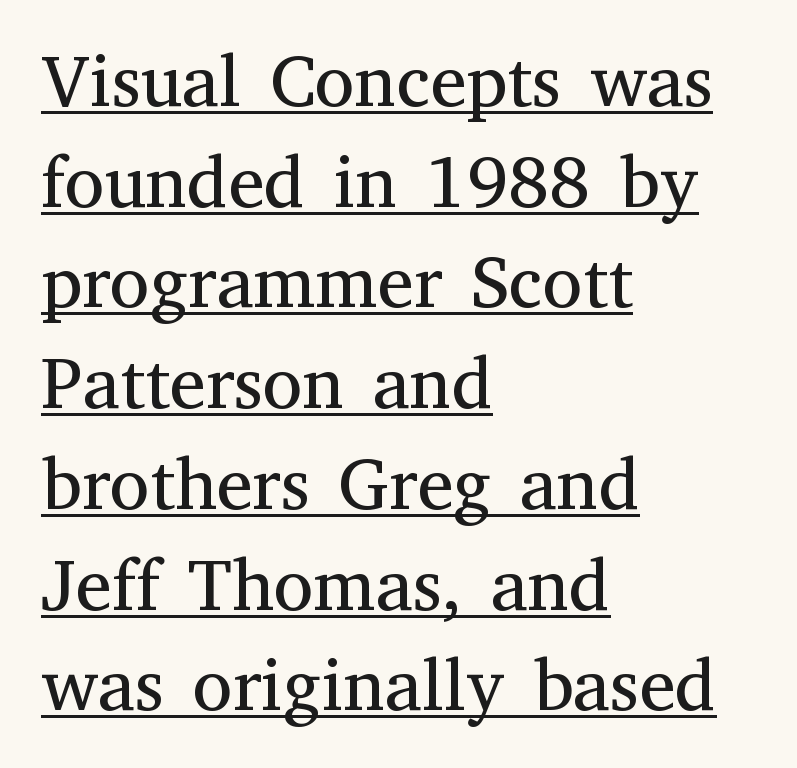
Q: Is the text bold? A: No.
Q: Is the text italic (slanted)? A: No, it is upright.
Q: Is the typeface a serif or a sans-serif typeface? A: Serif.
Q: Is the text underlined? A: Yes.
Q: How is the paragraph aligned? A: Left-aligned.
Q: Is the spacing between letters normal or unusually wide? A: Normal.
Q: Is the spacing between lines tight, normal or loose? A: Normal.
Q: Width (condensed, normal, or wide)? A: Normal.
Q: Stroke contrast? A: Medium.
Q: x-height? A: Medium.
Q: Monospaced? A: No.
